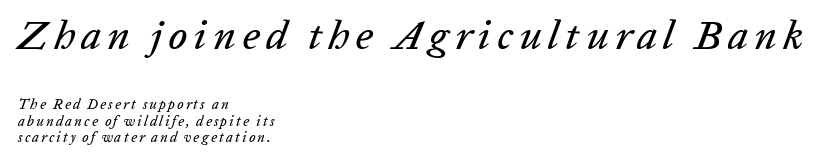
Q: Is the text italic (slanted)? A: Yes, it leans right by about 20 degrees.
Q: Is the text underlined? A: No.
Q: How is the paragraph aligned? A: Left-aligned.
Q: Which block of text is set in a larger size, the first (top) or the second (bottom)? A: The first (top) one.
Q: Width (condensed, normal, or wide)? A: Normal.
Q: Stroke contrast? A: Low.
Q: x-height? A: Medium.
Q: Monospaced? A: No.
